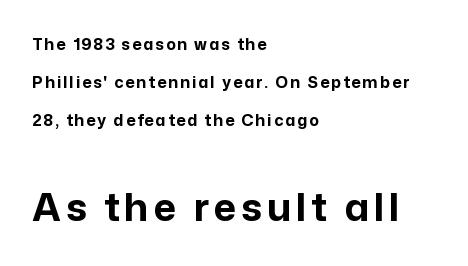
Every letter is thick-stroked: bold, no question. Is there any slant? The stems are plumb. Each line starts at the same left margin while the right side varies. Stroke terminals: plain, sans-serif. The space directly below the letters is spotless.
